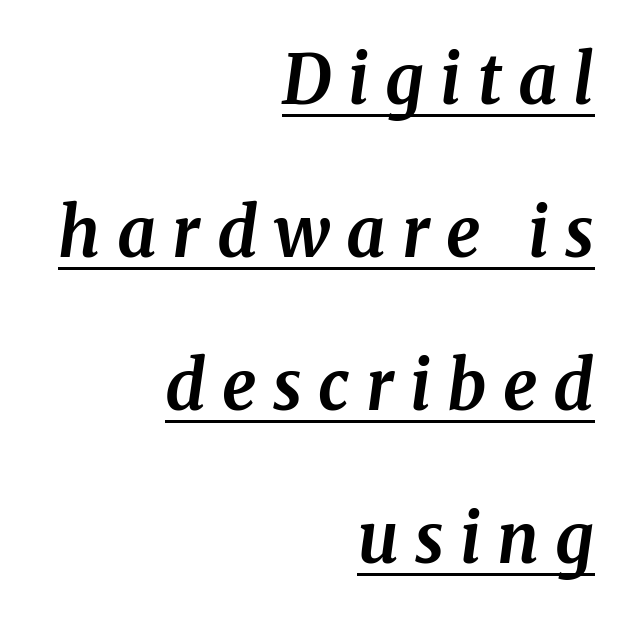
Heavy, bold letterforms. Spacing verdict: proportional, widths tailored to each character. Serifs: yes, visible at the terminals of the letterforms. Does the lettering tilt? It does — this is italic. Loosely led — the rows are spread out. You could only call the tracking loose — the letters float apart.
